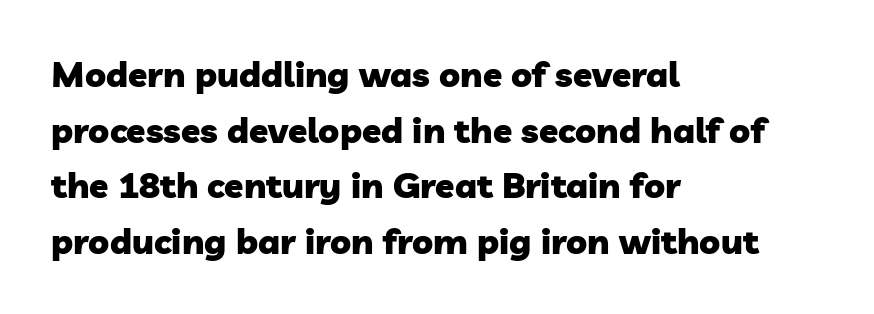
Q: Is the text bold? A: Yes.
Q: Is the typeface a serif or a sans-serif typeface? A: Sans-serif.
Q: Is the text underlined? A: No.
Q: How is the paragraph aligned? A: Left-aligned.
Q: Is the spacing between letters normal or unusually wide? A: Normal.
Q: Is the spacing between lines tight, normal or loose? A: Normal.
Q: Width (condensed, normal, or wide)? A: Normal.
Q: Stroke contrast? A: Low.
Q: x-height? A: Medium.
Q: Monospaced? A: No.
